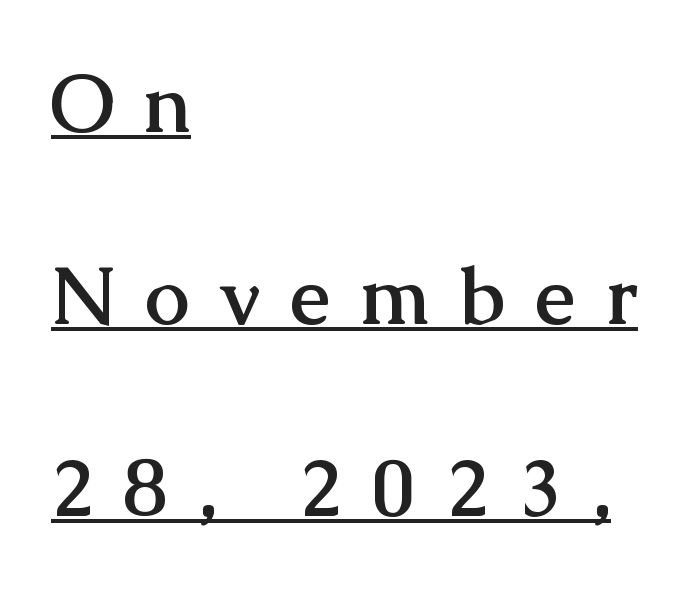
The typesetter chose a ragged-right arrangement here. As a designer I'd log this as weight 700, bold. Spacing verdict: proportional, widths tailored to each character. Looks like someone drew a line under every word here. The type is letterspaced generously, with wide tracking.
